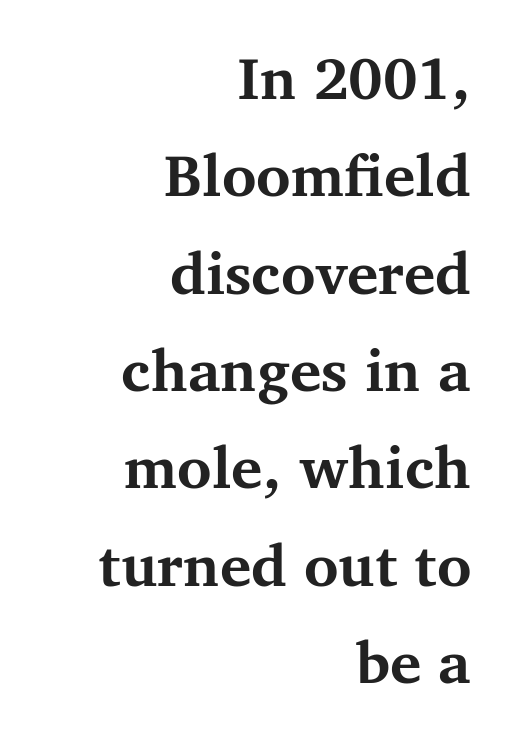
{"serif": "yes", "italic": "no", "bold": "yes", "weight": "bold", "width": "normal", "stroke_contrast": "medium", "x_height": "medium", "monospaced": "no", "underline": "no", "align": "right", "line_spacing": "normal", "line_spacing_ratio": 1.65, "letter_spacing": "normal", "letter_spacing_em": 0.0, "glyph_px": 59}
